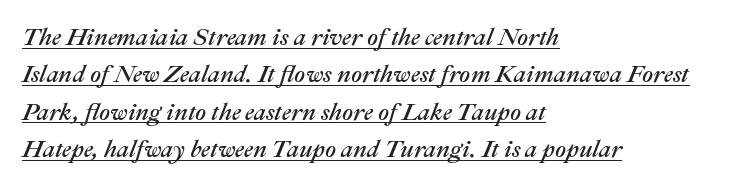
The image shows 24 px text type, italic (leaning right); set left-aligned, normal line spacing (1.56x), normal letter spacing, underlined.
